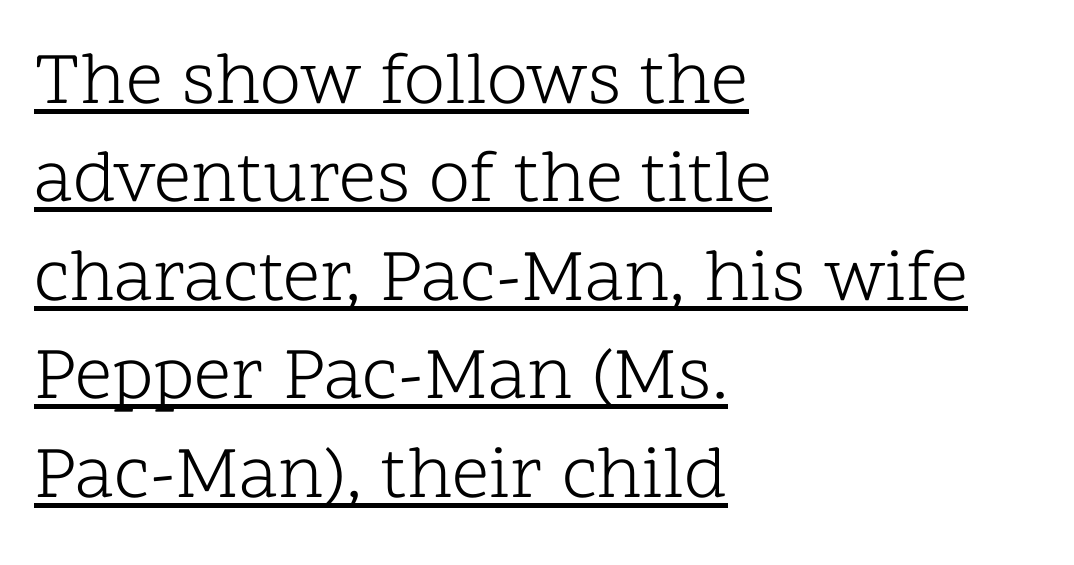
The image shows 74 px light serif type, upright; set left-aligned, normal line spacing (1.33x), normal letter spacing, underlined; low stroke contrast and a medium x-height.
